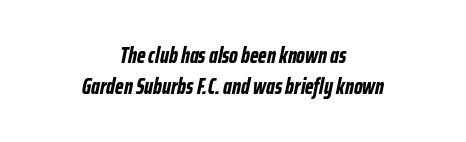
{"italic": "yes", "lean": "right", "slant_degrees": 12, "bold": "yes", "underline": "no", "align": "center", "line_spacing": "normal", "line_spacing_ratio": 1.4, "letter_spacing": "normal", "letter_spacing_em": 0.0, "glyph_px": 22}
